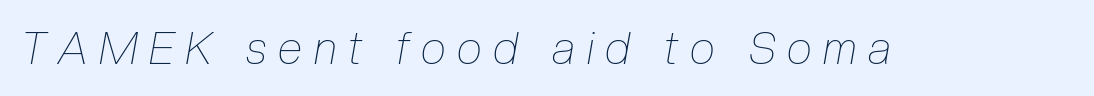
The image shows 45 px thin, condensed type, italic (leaning right); set unusually wide letter spacing (+0.26 em), not underlined; low stroke contrast and a medium x-height.
